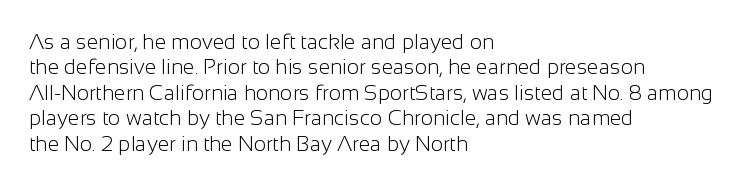
A bare baseline throughout the passage. Line beginnings align vertically; line endings do not. This sample uses plain, unmodified letter spacing. Posture: straight, roman, zero tilt. Is this a heavy cut? Hardly; it is regular or lighter.
